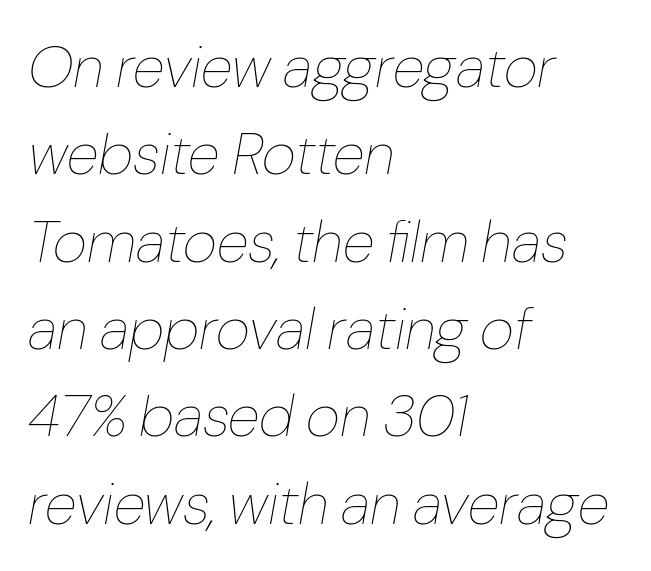
Q: Is the text bold? A: No.
Q: Is the text italic (slanted)? A: Yes, it leans right by about 10 degrees.
Q: Is the text underlined? A: No.
Q: How is the paragraph aligned? A: Left-aligned.
Q: Is the spacing between letters normal or unusually wide? A: Normal.
Q: Is the spacing between lines tight, normal or loose? A: Normal.
Q: Width (condensed, normal, or wide)? A: Normal.
Q: Stroke contrast? A: Low.
Q: x-height? A: Medium.
Q: Monospaced? A: No.
